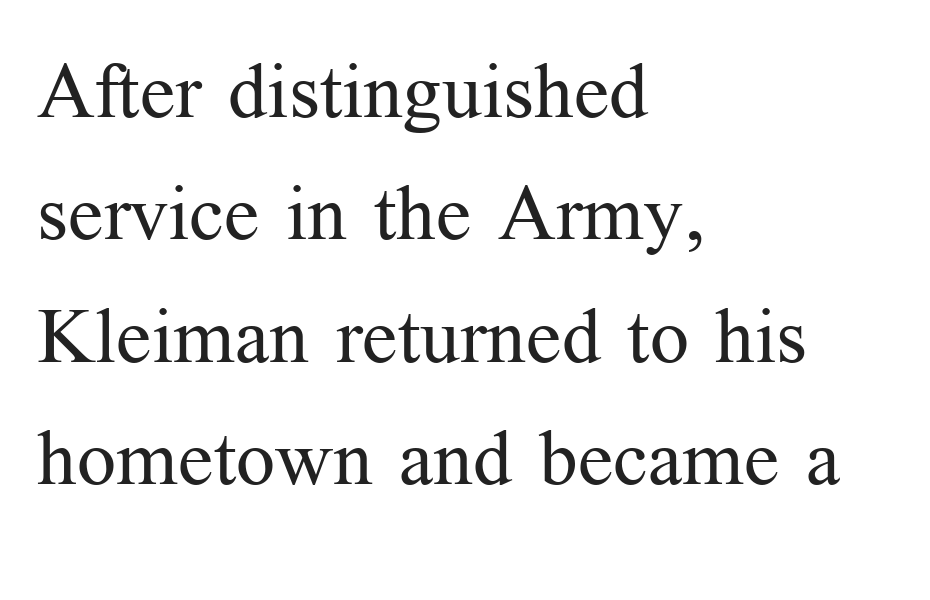
The image shows 77 px regular-weight serif type, upright; set left-aligned, normal line spacing (1.59x), normal letter spacing, not underlined; medium stroke contrast and a medium x-height.
